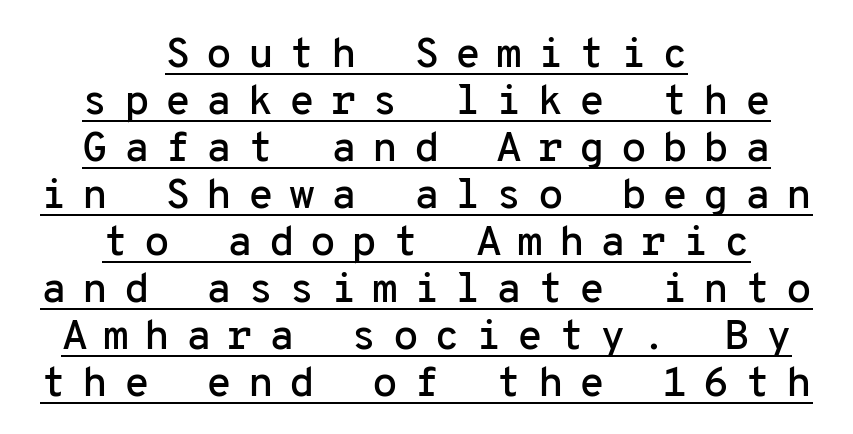
The image shows 42 px sans-serif type, upright, monospaced; set centered, tight line spacing (1.12x), unusually wide letter spacing (+0.37 em), underlined; low stroke contrast and a medium x-height.
